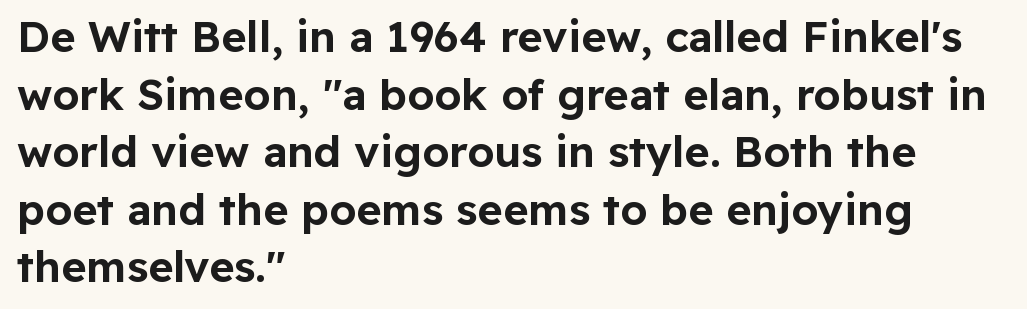
Compared with a centered layout, this one pins lines to the left instead. Examine the stroke ends and you'll find no serifs. Summary of vertical rhythm: regular, with standard interline spacing. Letters rest on an invisible, unmarked baseline. Italic: no, the glyphs are upright roman.
